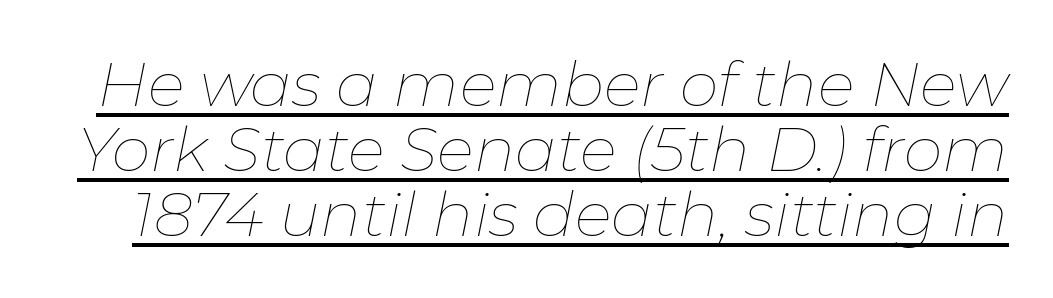
Decoration check: the copy is underlined. On a weight scale, this lands at 450 or below. The face used here is proportionally spaced, like ordinary book or web type. Leading is clearly below the norm, producing a dense column. Caption: standard tracking, unaltered. Is the type slanted? Yes — the strokes lean at a clear angle.
